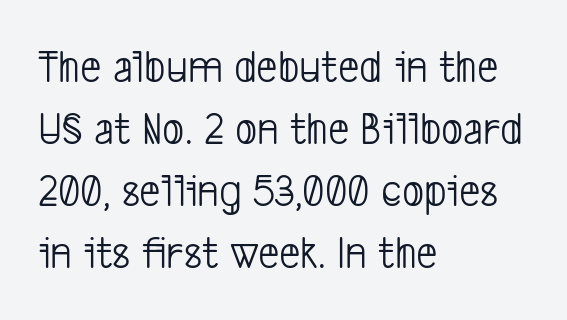
Q: Is the text bold? A: No.
Q: Is the typeface a serif or a sans-serif typeface? A: Sans-serif.
Q: Is the text underlined? A: No.
Q: How is the paragraph aligned? A: Left-aligned.
Q: Is the spacing between letters normal or unusually wide? A: Normal.
Q: Is the spacing between lines tight, normal or loose? A: Normal.
Q: Width (condensed, normal, or wide)? A: Condensed.
Q: Stroke contrast? A: Low.
Q: x-height? A: Medium.
Q: Monospaced? A: No.
